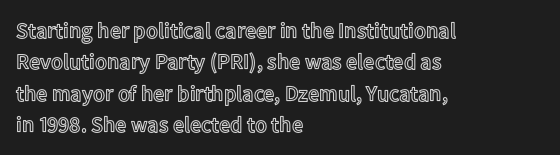
{"italic": "no", "underline": "no", "align": "left", "line_spacing": "normal", "line_spacing_ratio": 1.43, "letter_spacing": "normal", "letter_spacing_em": 0.0, "glyph_px": 22}
